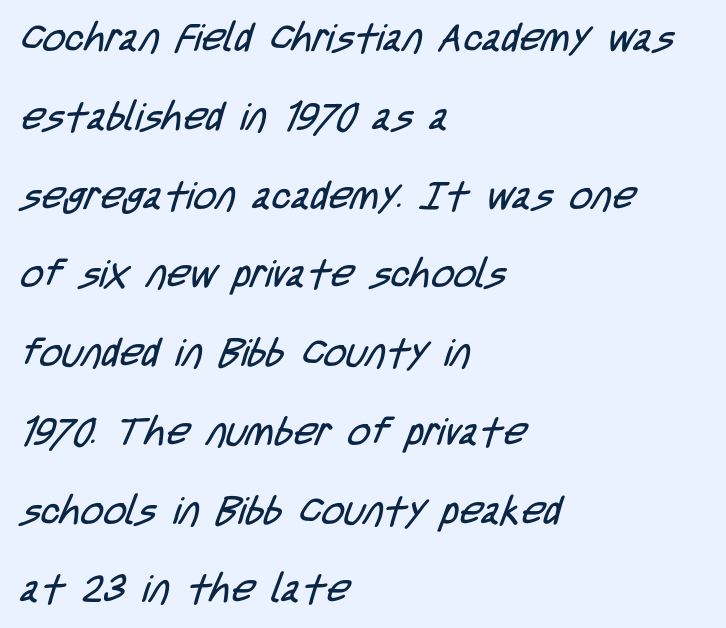
{"serif": "no", "bold": "no", "weight": "regular", "width": "condensed", "stroke_contrast": "low", "x_height": "large", "monospaced": "no", "underline": "no", "align": "left", "line_spacing": "loose", "line_spacing_ratio": 2.02, "letter_spacing": "normal", "letter_spacing_em": 0.0, "glyph_px": 39}
